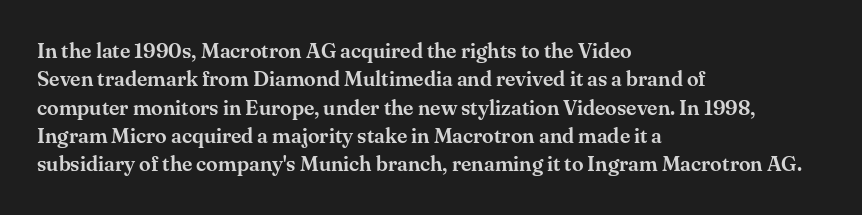
{"italic": "no", "underline": "no", "align": "left", "line_spacing": "normal", "line_spacing_ratio": 1.35, "letter_spacing": "normal", "letter_spacing_em": 0.0, "glyph_px": 21}
